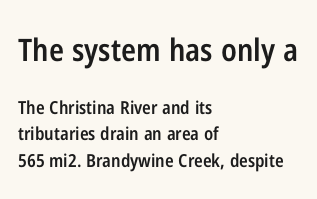
The image shows 31 px semibold, condensed sans-serif type, upright; set left-aligned, normal line spacing (1.48x), normal letter spacing, not underlined; the first (top) block is 1.72x larger; low stroke contrast and a medium x-height.
